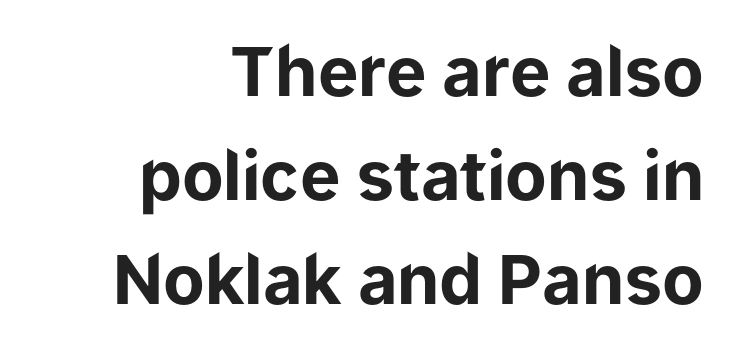
The image shows 68 px bold sans-serif type, upright; set right-aligned, normal line spacing (1.53x), normal letter spacing, not underlined; low stroke contrast and a medium x-height.
